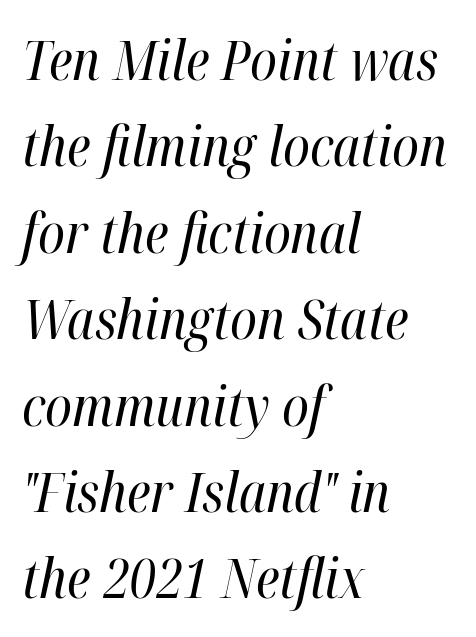
Q: Is the text bold? A: No.
Q: Is the text italic (slanted)? A: Yes, it leans right by about 12 degrees.
Q: Is the text underlined? A: No.
Q: How is the paragraph aligned? A: Left-aligned.
Q: Is the spacing between letters normal or unusually wide? A: Normal.
Q: Is the spacing between lines tight, normal or loose? A: Normal.
Q: Width (condensed, normal, or wide)? A: Condensed.
Q: Stroke contrast? A: High.
Q: x-height? A: Medium.
Q: Monospaced? A: No.
